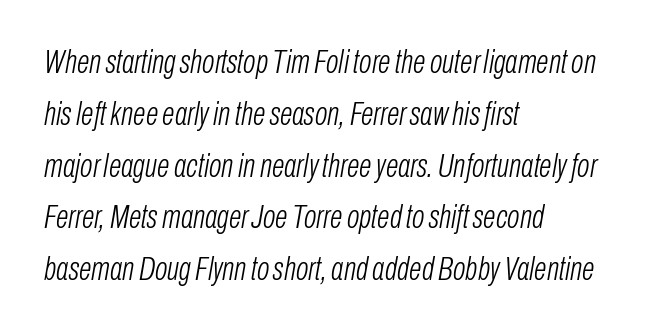
{"italic": "yes", "lean": "right", "slant_degrees": 10, "bold": "no", "weight": "light", "width": "condensed", "stroke_contrast": "low", "x_height": "medium", "monospaced": "no", "underline": "no", "align": "left", "line_spacing": "normal", "line_spacing_ratio": 1.57, "letter_spacing": "normal", "letter_spacing_em": 0.0, "glyph_px": 33}
